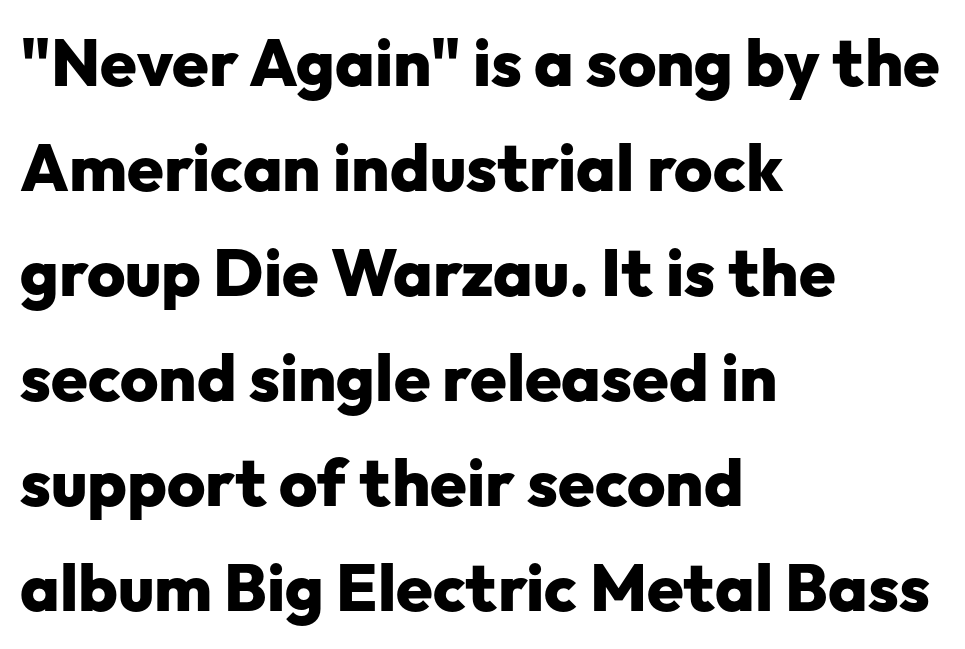
There is no visible air inserted between adjacent glyphs. Casual observation: everything's shoved over to the left. The space beneath each line is pristine and unruled. Varying glyph widths throughout — classic text-font behaviour. You'd pick this weight for a headline — it's a proper bold.
